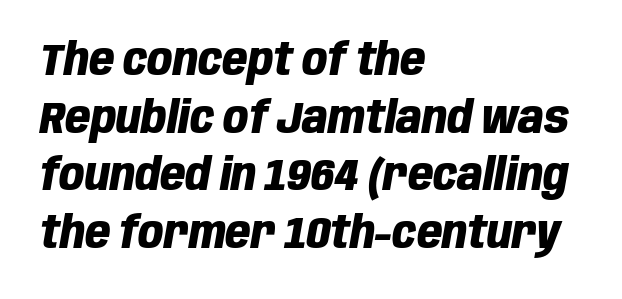
The image shows 44 px heavy, condensed type, italic (leaning right); set left-aligned, normal line spacing (1.31x), normal letter spacing, not underlined; low stroke contrast and a large x-height.
